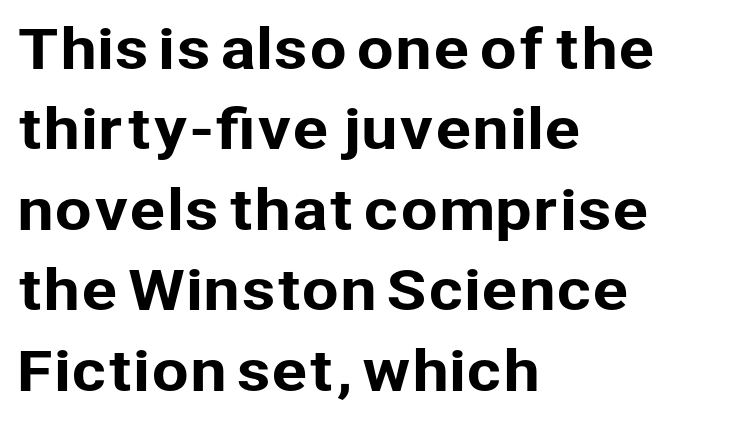
{"serif": "no", "italic": "no", "width": "normal", "stroke_contrast": "low", "x_height": "medium", "monospaced": "no", "underline": "no", "align": "left", "line_spacing": "normal", "line_spacing_ratio": 1.49, "letter_spacing": "normal", "letter_spacing_em": 0.0, "glyph_px": 54}
